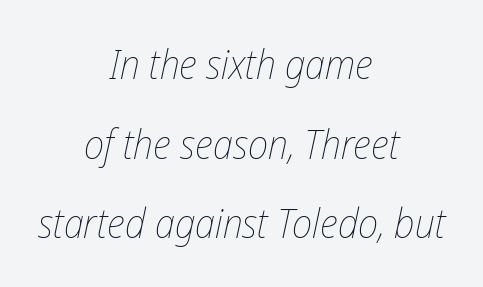
Q: Is the text bold? A: No.
Q: Is the text italic (slanted)? A: Yes, it leans right by about 12 degrees.
Q: Is the text underlined? A: No.
Q: How is the paragraph aligned? A: Centered.
Q: Is the spacing between letters normal or unusually wide? A: Normal.
Q: Is the spacing between lines tight, normal or loose? A: Loose.
Q: Width (condensed, normal, or wide)? A: Condensed.
Q: Stroke contrast? A: Low.
Q: x-height? A: Medium.
Q: Monospaced? A: No.
